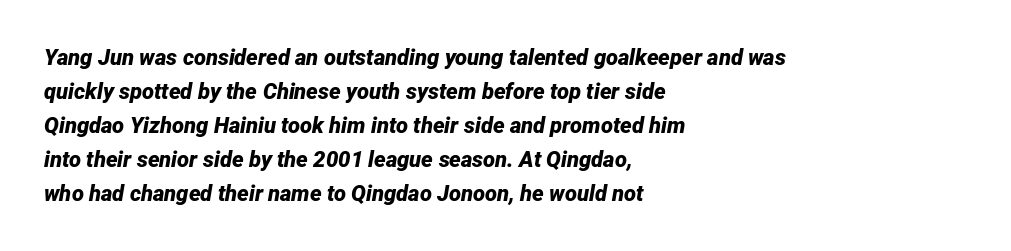
Q: Is the text bold? A: Yes.
Q: Is the text italic (slanted)? A: Yes, it leans right by about 12 degrees.
Q: Is the text underlined? A: No.
Q: How is the paragraph aligned? A: Left-aligned.
Q: Is the spacing between letters normal or unusually wide? A: Normal.
Q: Is the spacing between lines tight, normal or loose? A: Normal.
